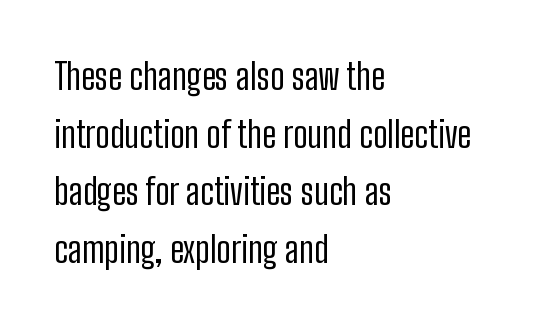
Q: Is the text bold? A: No.
Q: Is the text italic (slanted)? A: No, it is upright.
Q: Is the typeface a serif or a sans-serif typeface? A: Sans-serif.
Q: Is the text underlined? A: No.
Q: How is the paragraph aligned? A: Left-aligned.
Q: Is the spacing between letters normal or unusually wide? A: Normal.
Q: Is the spacing between lines tight, normal or loose? A: Normal.
Q: Width (condensed, normal, or wide)? A: Condensed.
Q: Stroke contrast? A: Low.
Q: x-height? A: Medium.
Q: Monospaced? A: No.
